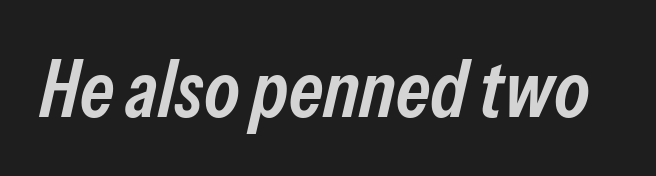
Q: Is the text bold? A: Semi-bold.
Q: Is the text italic (slanted)? A: Yes, it leans right by about 13 degrees.
Q: Is the text underlined? A: No.
Q: Is the spacing between letters normal or unusually wide? A: Normal.
Q: Width (condensed, normal, or wide)? A: Condensed.
Q: Stroke contrast? A: Low.
Q: x-height? A: Medium.
Q: Monospaced? A: No.
